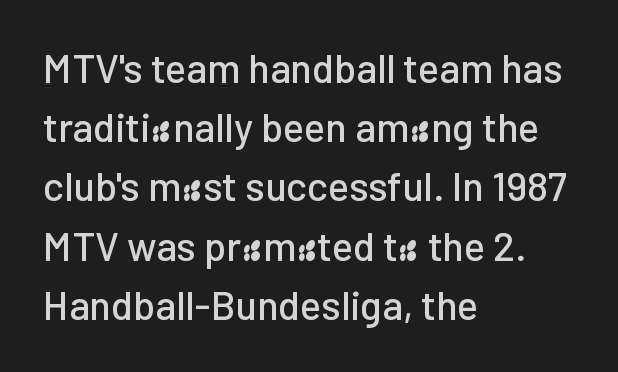
Looks like regular typesetting: each glyph gets only the width it needs. The font's upright variant was chosen for this text. In CSS terms this would be text-align: left. In terms of letterform style, serifs are entirely absent.
